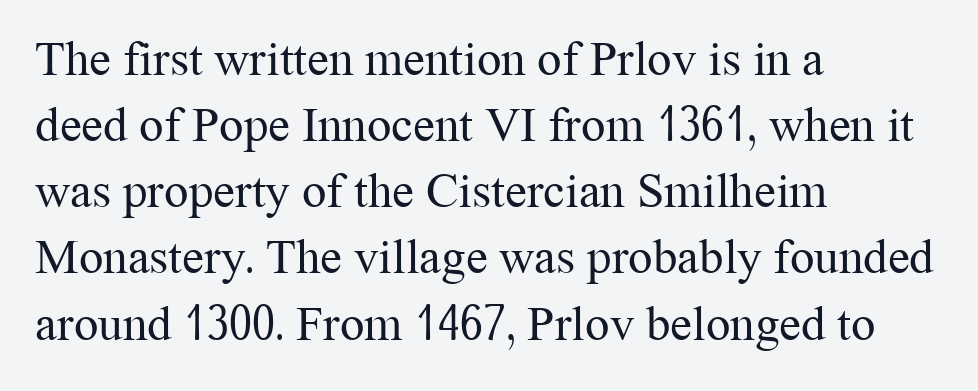
The image shows 49 px regular-weight serif type, upright; set left-aligned, normal line spacing (1.35x), normal letter spacing, not underlined; medium stroke contrast and a medium x-height.
